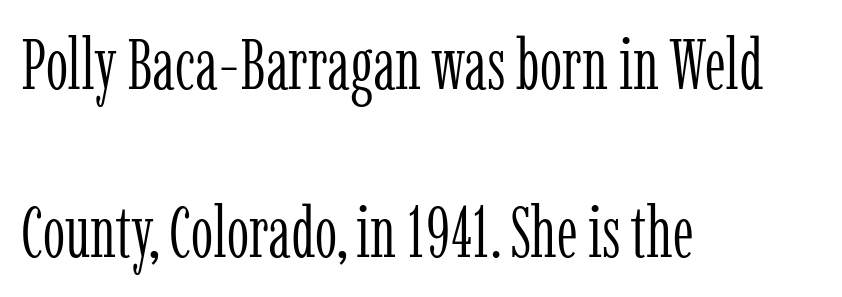
Q: Is the text bold? A: No.
Q: Is the text italic (slanted)? A: No, it is upright.
Q: Is the typeface a serif or a sans-serif typeface? A: Serif.
Q: Is the text underlined? A: No.
Q: How is the paragraph aligned? A: Left-aligned.
Q: Is the spacing between letters normal or unusually wide? A: Normal.
Q: Is the spacing between lines tight, normal or loose? A: Loose.
Q: Width (condensed, normal, or wide)? A: Condensed.
Q: Stroke contrast? A: Low.
Q: x-height? A: Medium.
Q: Monospaced? A: No.
